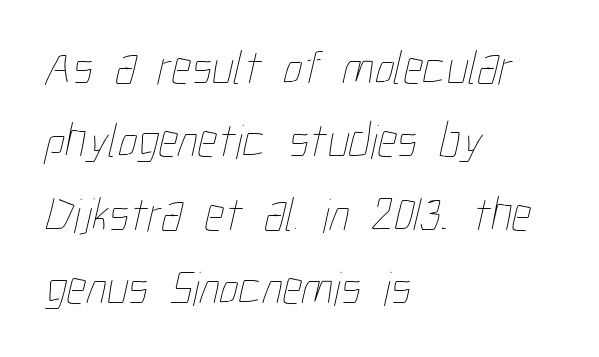
In terms of leading, this rendering sits right in the middle. Does extra space separate the letters? No, they use regular spacing. Layout note: lines flush left. This reads as an unemphasized weight, regular at the heaviest. Each letter keeps its own natural width here, so spacing adapts to shape. Beneath every word, the page is bare.
